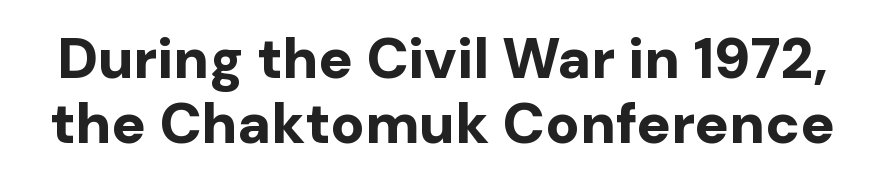
Between one letter and the next there's only the usual sliver of space. Regarding serifs, this sample does without them. The lettering holds an erect, upright posture throughout. Cramped leading. Descenders are the only things crossing below the line. The glyphs have the mass of a bold cut.
